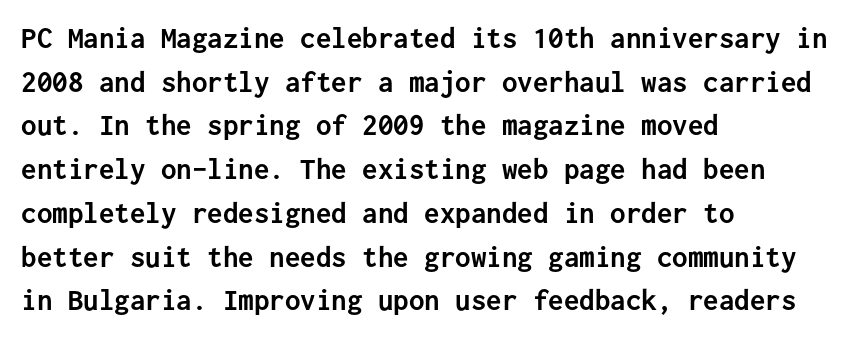
The image shows 31 px semibold sans-serif type, upright, monospaced; set left-aligned, normal line spacing (1.41x), normal letter spacing, not underlined; low stroke contrast and a medium x-height.
